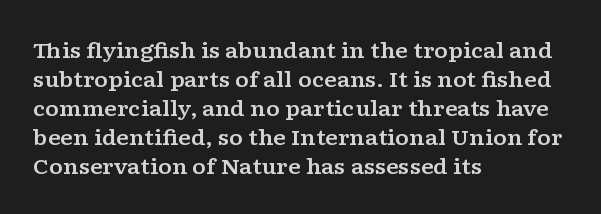
Does the leading feel generous? No, just average. Nobody touched the tracking dial on this one. This is the regular roman posture of the typeface. Visually the block forms a straight wall on the left and a jagged coastline on the right.
